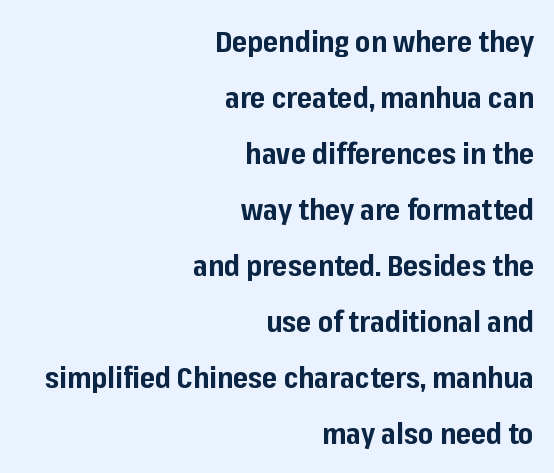
{"serif": "no", "italic": "no", "bold": "yes", "weight": "bold", "width": "normal", "stroke_contrast": "low", "x_height": "medium", "monospaced": "no", "underline": "no", "align": "right", "line_spacing": "loose", "line_spacing_ratio": 1.93, "letter_spacing": "normal", "letter_spacing_em": 0.0, "glyph_px": 29}
